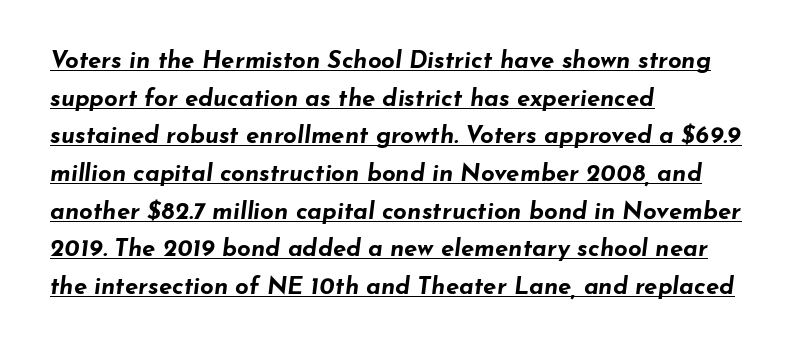
How heavy is the stroke? Heavy — this is a bold. The axis of the letterforms is tilted away from vertical. Notice how descenders clear the ascenders below comfortably — that's standard leading. These lines stack with their left ends in a neat column.
